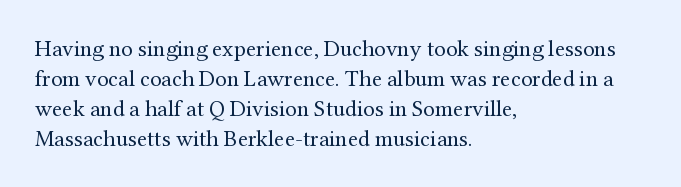
{"italic": "no", "bold": "no", "underline": "no", "align": "left", "line_spacing": "normal", "line_spacing_ratio": 1.3, "letter_spacing": "normal", "letter_spacing_em": 0.0, "glyph_px": 23}
